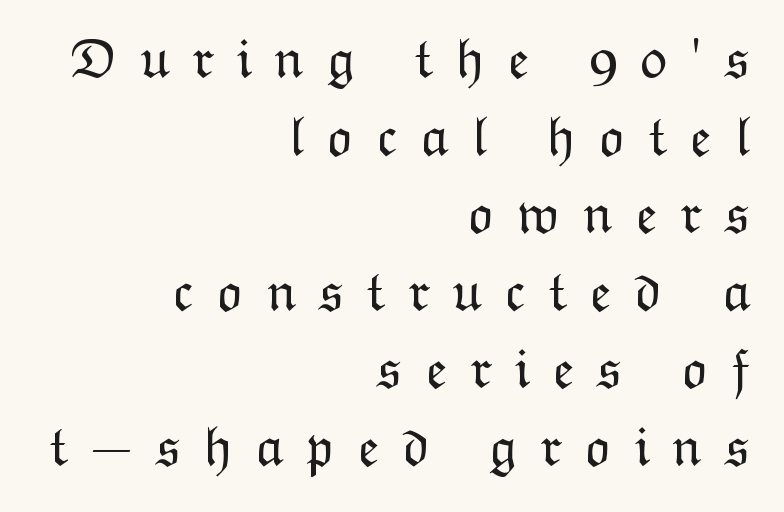
The image shows 57 px light type, upright; set right-aligned, normal line spacing (1.36x), unusually wide letter spacing (+0.39 em), not underlined; low stroke contrast and a medium x-height.
